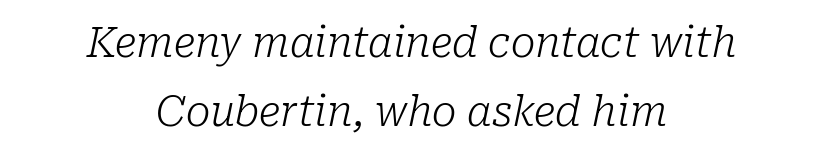
Examine the stroke ends and you'll spot serifs. This sample has the flowing, uneven cadence of proportional lettering. The typography opts for an oblique posture over an upright one. Letter spacing: default.
